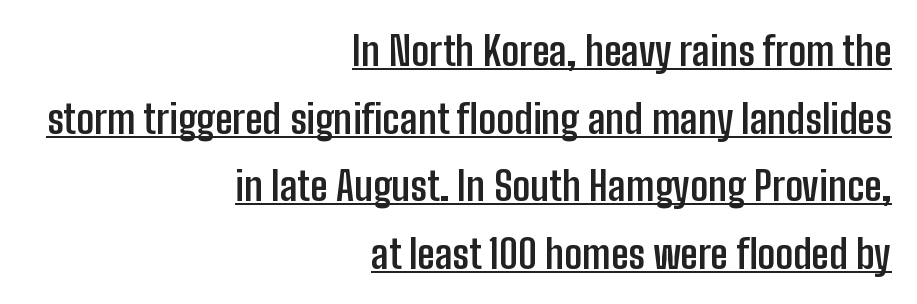
{"serif": "no", "italic": "no", "bold": "yes", "weight": "semibold", "width": "condensed", "stroke_contrast": "low", "x_height": "medium", "monospaced": "no", "underline": "yes", "align": "right", "line_spacing": "normal", "line_spacing_ratio": 1.69, "letter_spacing": "normal", "letter_spacing_em": 0.0, "glyph_px": 40}
